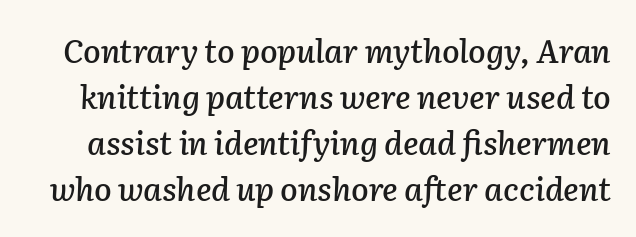
{"italic": "yes", "lean": "right", "slant_degrees": 2, "width": "normal", "stroke_contrast": "low", "x_height": "medium", "monospaced": "no", "underline": "no", "line_spacing": "normal", "line_spacing_ratio": 1.44, "letter_spacing": "normal", "letter_spacing_em": 0.0, "glyph_px": 32}
